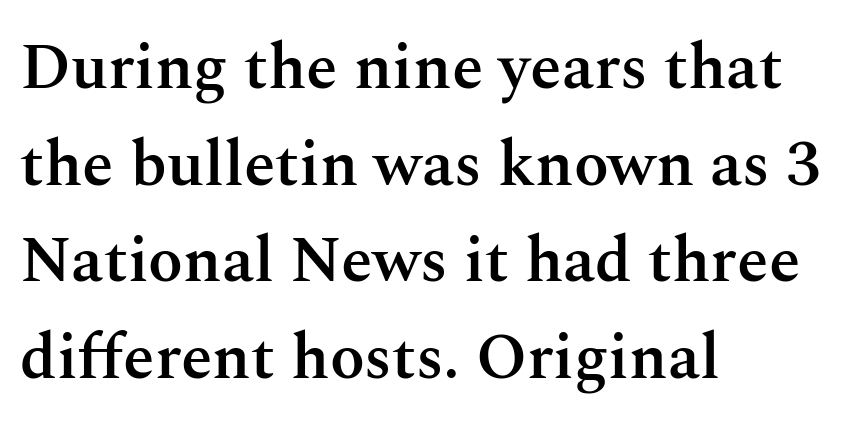
The image shows 64 px semibold serif type, upright; set left-aligned, normal line spacing (1.51x), normal letter spacing, not underlined; medium stroke contrast and a medium x-height.
